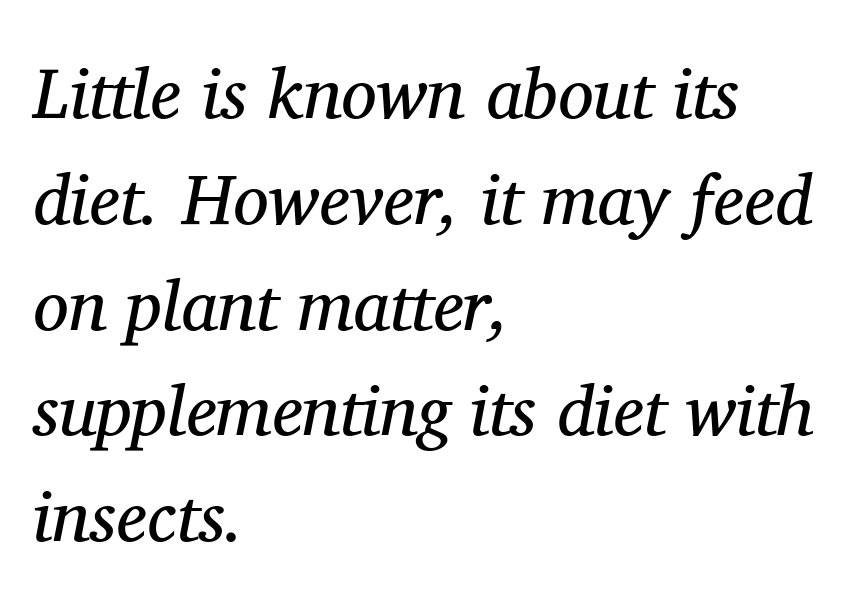
This sample has the flowing, uneven cadence of proportional lettering. The typesetting does not lean heavy: it is not bold. An italicized treatment has been applied to the whole sample. Classification — serif. Rule under the text: the space is simply empty.
